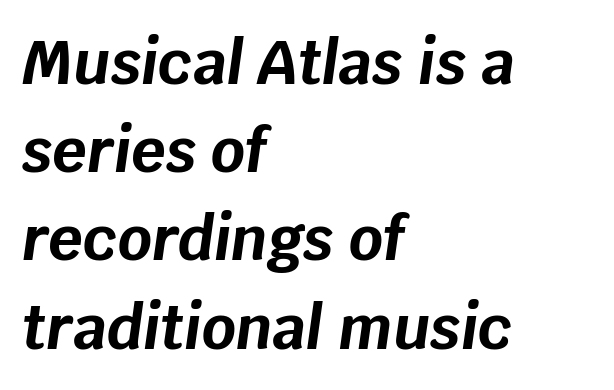
{"italic": "yes", "lean": "right", "slant_degrees": 8, "bold": "yes", "weight": "bold", "width": "normal", "stroke_contrast": "low", "x_height": "large", "monospaced": "no", "underline": "no", "align": "left", "line_spacing": "normal", "line_spacing_ratio": 1.47, "letter_spacing": "normal", "letter_spacing_em": 0.0, "glyph_px": 60}
